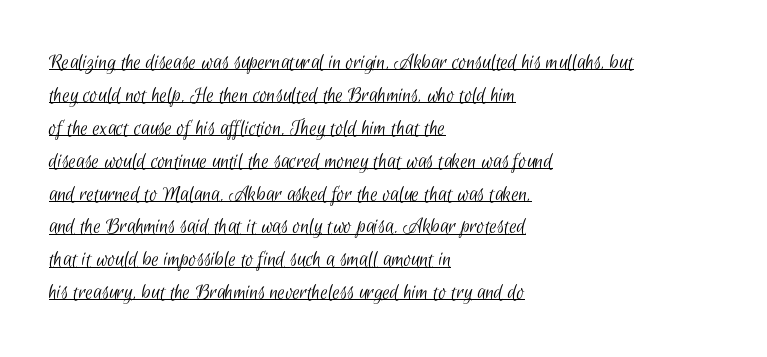
The image shows 23 px text type; set left-aligned, normal line spacing (1.43x), normal letter spacing, underlined.
